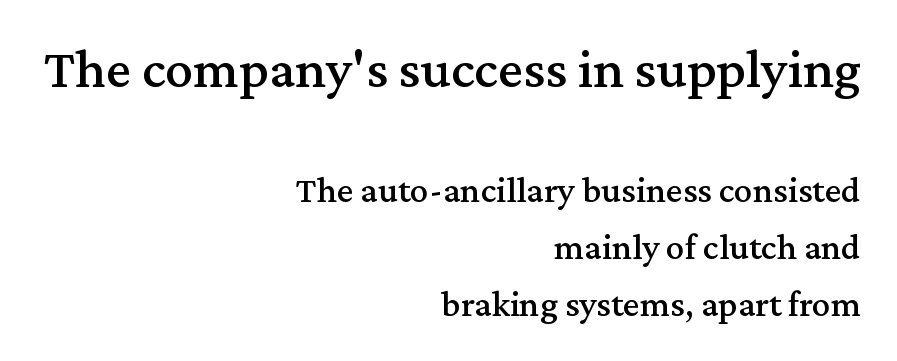
The image shows 56 px serif type, upright; set right-aligned, normal line spacing (1.55x), normal letter spacing, not underlined; the first (top) block is 1.51x larger; medium stroke contrast and a medium x-height.
